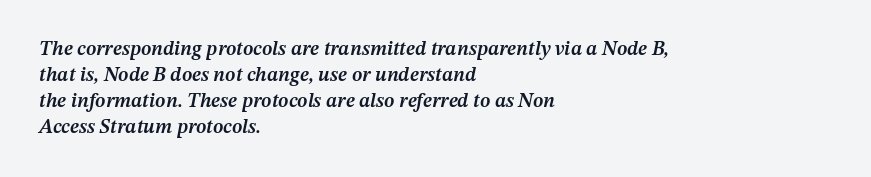
Q: Is the text bold? A: Semi-bold.
Q: Is the text italic (slanted)? A: Yes, it leans right by about 12 degrees.
Q: Is the text underlined? A: No.
Q: How is the paragraph aligned? A: Left-aligned.
Q: Is the spacing between letters normal or unusually wide? A: Normal.
Q: Is the spacing between lines tight, normal or loose? A: Normal.
